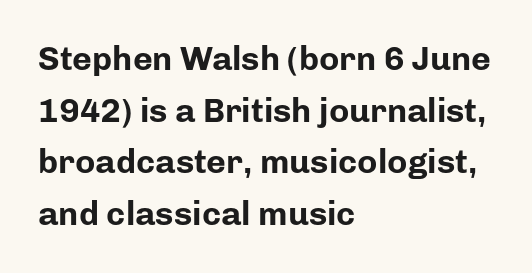
Q: Is the text bold? A: Yes.
Q: Is the text italic (slanted)? A: No, it is upright.
Q: Is the typeface a serif or a sans-serif typeface? A: Sans-serif.
Q: Is the text underlined? A: No.
Q: How is the paragraph aligned? A: Left-aligned.
Q: Is the spacing between letters normal or unusually wide? A: Normal.
Q: Is the spacing between lines tight, normal or loose? A: Normal.
Q: Width (condensed, normal, or wide)? A: Normal.
Q: Stroke contrast? A: Low.
Q: x-height? A: Medium.
Q: Monospaced? A: No.
